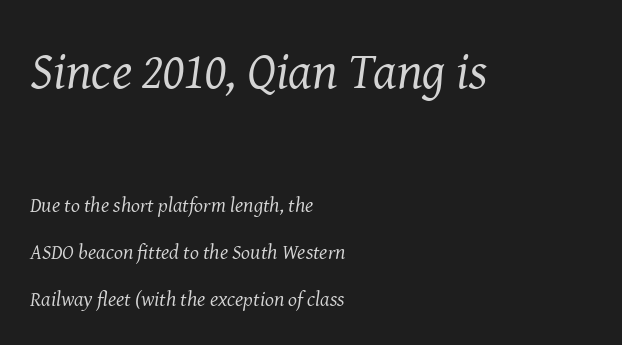
{"serif": "yes", "italic": "yes", "lean": "right", "slant_degrees": 8, "bold": "no", "weight": "regular", "width": "normal", "stroke_contrast": "medium", "x_height": "medium", "monospaced": "no", "underline": "no", "align": "left", "line_spacing": "loose", "line_spacing_ratio": 2.24, "letter_spacing": "normal", "letter_spacing_em": 0.0, "larger_block": "first", "size_ratio": 2.48, "glyph_px": 52}
